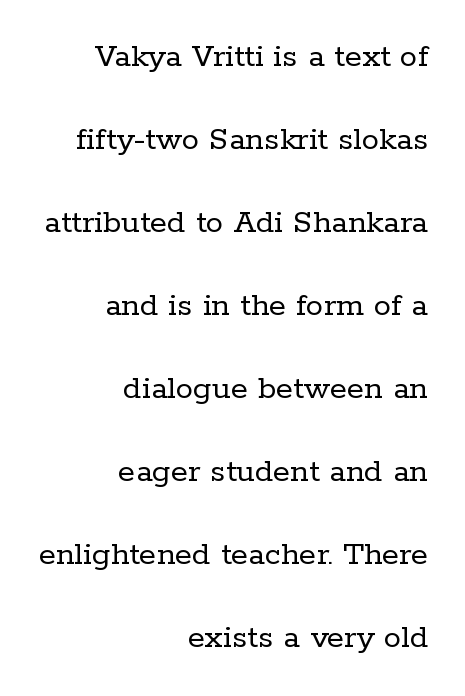
Caption: face not bold, strokes unweighted. Quick note: not italic, upright. This rendering leaves character spacing at its baseline value. The letters carry serifs — small finishing strokes at the ends of their stems.
